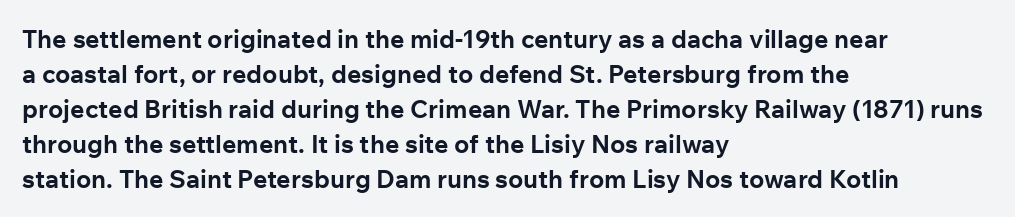
The image shows 25 px bold type, upright; set left-aligned, normal line spacing (1.4x), normal letter spacing, not underlined.
